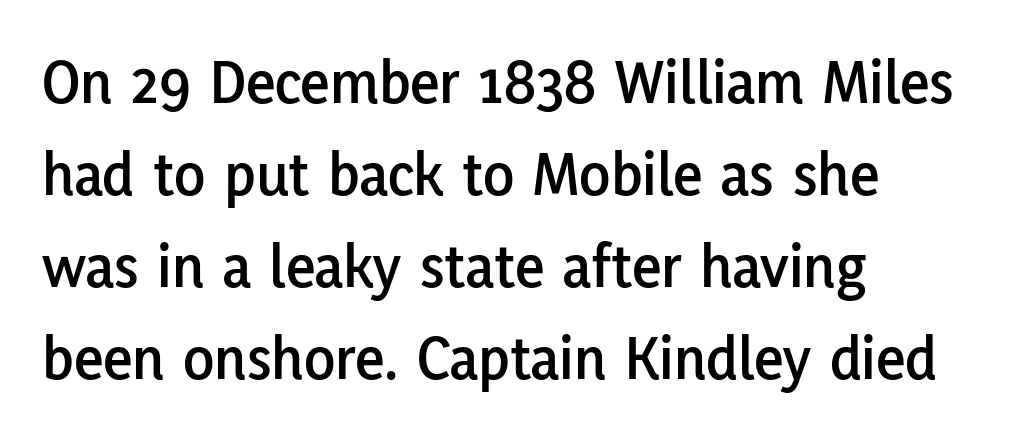
{"serif": "no", "italic": "no", "width": "normal", "stroke_contrast": "low", "x_height": "medium", "monospaced": "no", "underline": "no", "align": "left", "line_spacing": "normal", "line_spacing_ratio": 1.44, "letter_spacing": "normal", "letter_spacing_em": 0.0, "glyph_px": 64}
